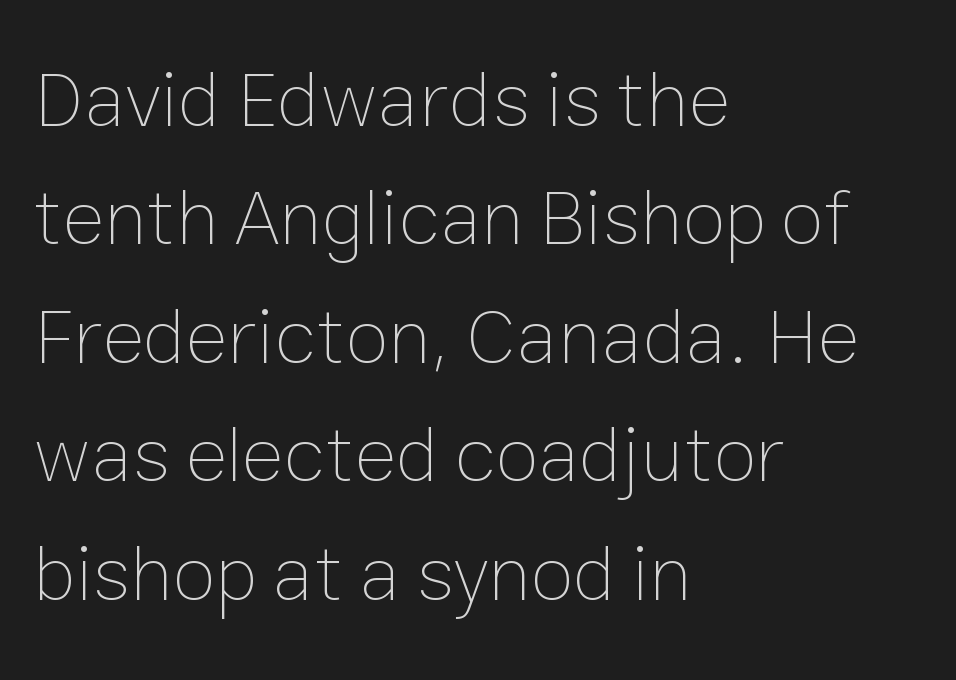
The image shows 79 px thin type, upright; set left-aligned, normal line spacing (1.5x), normal letter spacing, not underlined; low stroke contrast and a medium x-height.
